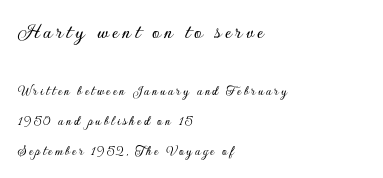
{"underline": "no", "align": "left", "line_spacing": "loose", "line_spacing_ratio": 2.12, "larger_block": "first", "size_ratio": 1.57, "glyph_px": 22}
